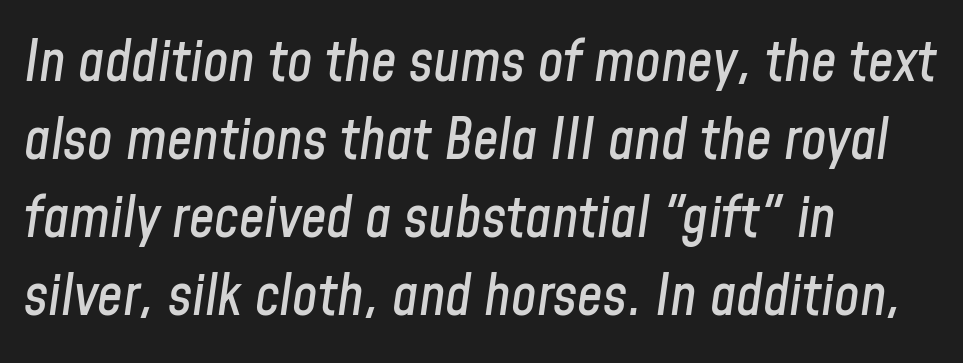
Rows of type keep a routine distance in the vertical direction. Glyph-to-glyph distance matches everyday printed text. You can tell it's italic because the verticals aren't actually vertical. The face used here is proportionally spaced, like ordinary book or web type.
